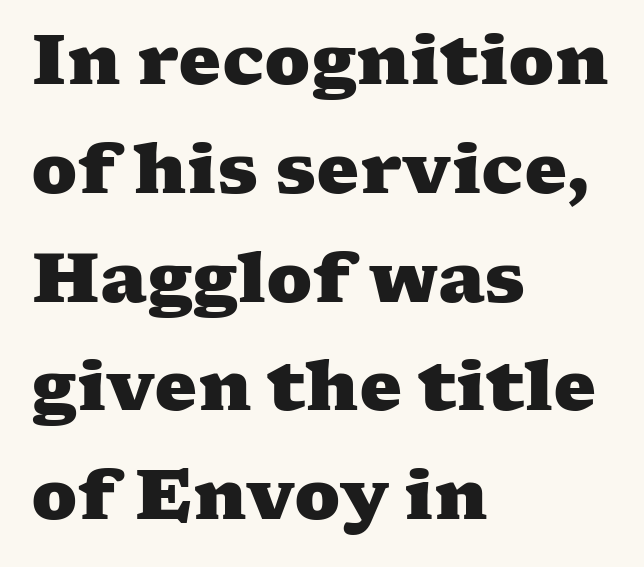
{"serif": "yes", "bold": "yes", "weight": "heavy", "width": "wide", "stroke_contrast": "medium", "x_height": "medium", "monospaced": "no", "underline": "no", "align": "left", "line_spacing": "normal", "line_spacing_ratio": 1.6, "letter_spacing": "normal", "letter_spacing_em": 0.0, "glyph_px": 68}
